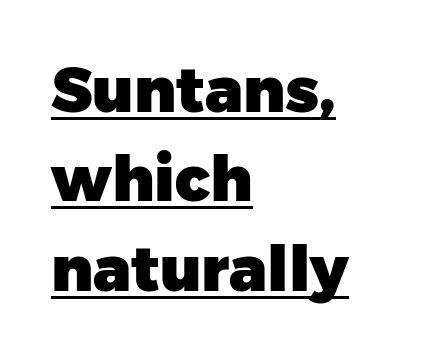
The image shows 62 px heavy sans-serif type, upright; set left-aligned, normal line spacing (1.44x), normal letter spacing, underlined; low stroke contrast and a medium x-height.
